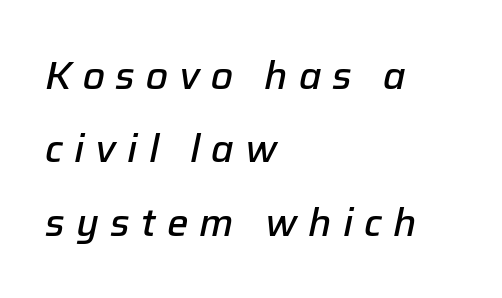
The image shows 38 px semibold type, italic (leaning right); set left-aligned, loose line spacing (1.93x), unusually wide letter spacing (+0.29 em), not underlined; low stroke contrast and a medium x-height.
